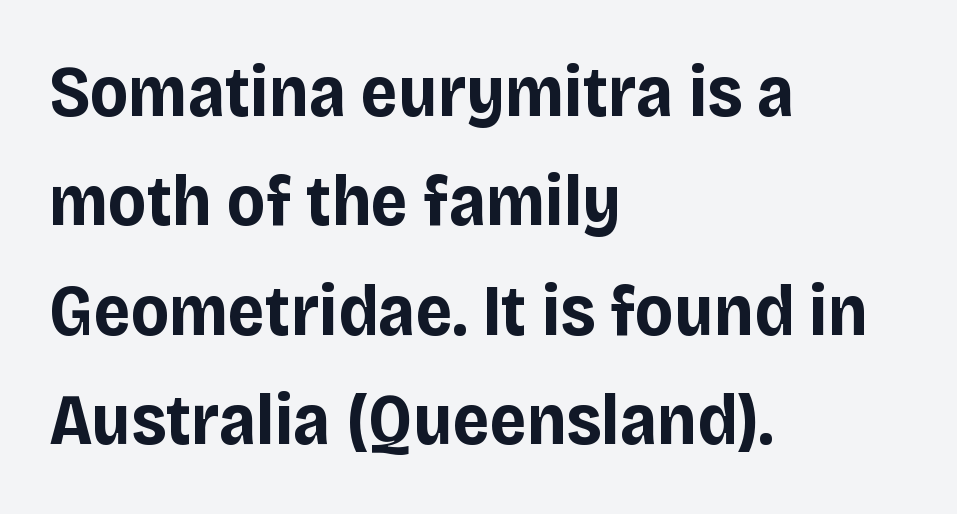
Nope, no serifs anywhere on these letters. How are the letters spaced? Ordinarily, with no added tracking. Notice how the passage keeps a crisp vertical edge on the left only. Is this a fixed-width face? No — the glyphs have proportional, varying widths.
